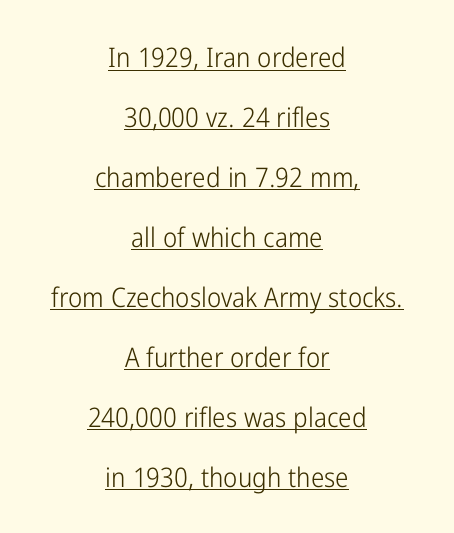
Visually the block forms a symmetrical silhouette, jagged on both flanks. These characters rest on top of a visible drawn line. Nobody touched the tracking dial on this one. A typesetter would mark this as roman, not italic. Loosely led — the rows are spread out.
